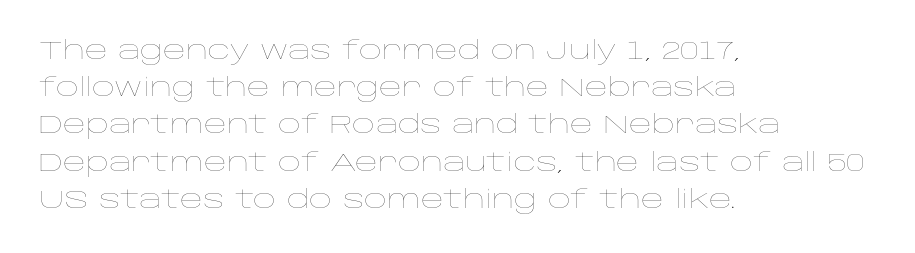
Q: Is the text bold? A: No.
Q: Is the text italic (slanted)? A: No, it is upright.
Q: Is the text underlined? A: No.
Q: How is the paragraph aligned? A: Left-aligned.
Q: Is the spacing between letters normal or unusually wide? A: Normal.
Q: Is the spacing between lines tight, normal or loose? A: Normal.
